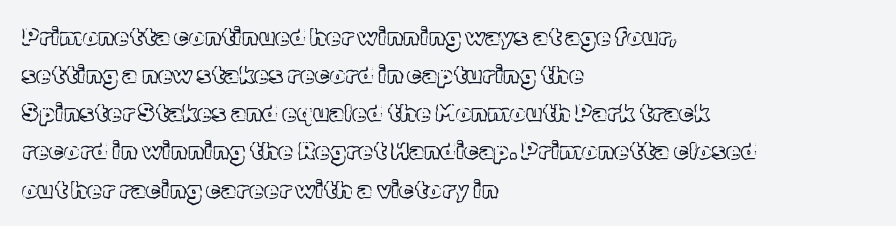
A normal amount of white space separates one row of letters from the next. In terms of letterspacing, this is plain default setting. Quick note: not italic, upright. Only glyphs here, with clear space below each row. Horizontally, the lines are justified to the leading edge only.
